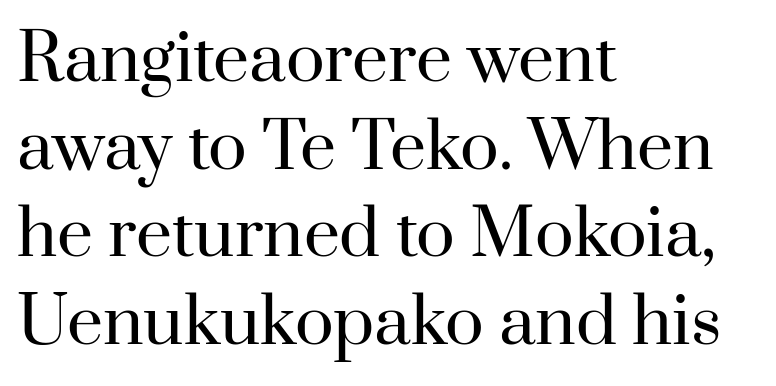
{"serif": "yes", "italic": "no", "bold": "no", "weight": "regular", "width": "normal", "stroke_contrast": "high", "x_height": "small", "monospaced": "no", "underline": "no", "align": "left", "line_spacing": "normal", "line_spacing_ratio": 1.37, "letter_spacing": "normal", "letter_spacing_em": 0.0, "glyph_px": 64}
